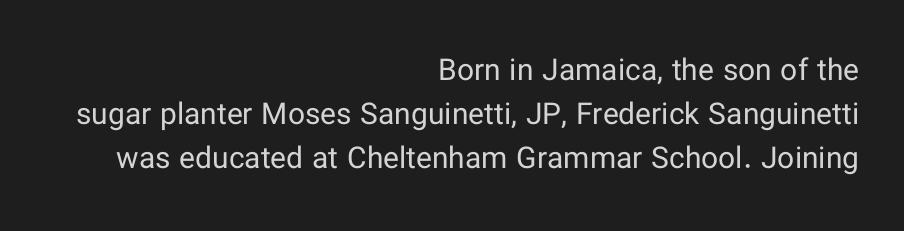
The image shows 30 px regular-weight sans-serif type, upright; set right-aligned, normal line spacing (1.47x), normal letter spacing, not underlined; low stroke contrast and a medium x-height.
